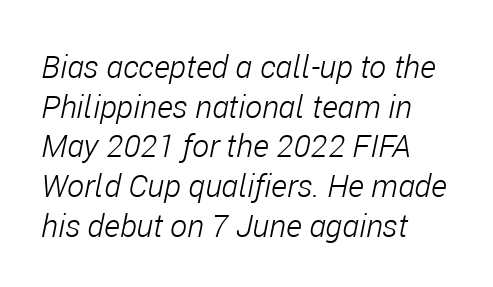
Line beginnings align vertically; line endings do not. Here the designer chose a conventional face with non-uniform glyph widths. The horizontal fit of the characters is conventional and even. The cut favours lightness, reaching ordinary text weight at its darkest. Every character sits at an angle, as italics do.
